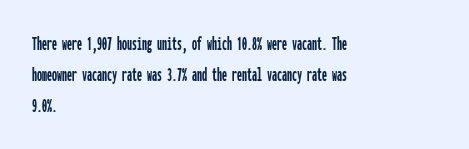
{"italic": "no", "underline": "no", "align": "left", "line_spacing": "normal", "line_spacing_ratio": 1.56, "letter_spacing": "normal", "letter_spacing_em": 0.0, "glyph_px": 20}
